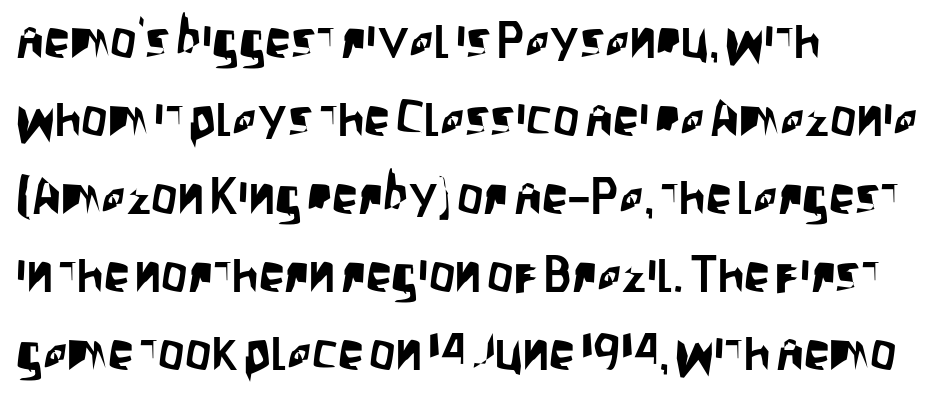
Line beginnings align vertically; line endings do not. These lines were composed using upright roman letters. No word sits above an underline. Observe the ordinary spacing: letters are neighbours, not strangers.
